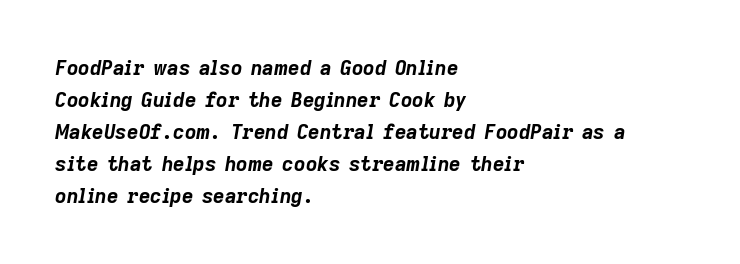
Q: Is the text bold? A: Yes.
Q: Is the text italic (slanted)? A: Yes, it leans right by about 9 degrees.
Q: Is the text underlined? A: No.
Q: How is the paragraph aligned? A: Left-aligned.
Q: Is the spacing between letters normal or unusually wide? A: Normal.
Q: Is the spacing between lines tight, normal or loose? A: Normal.
